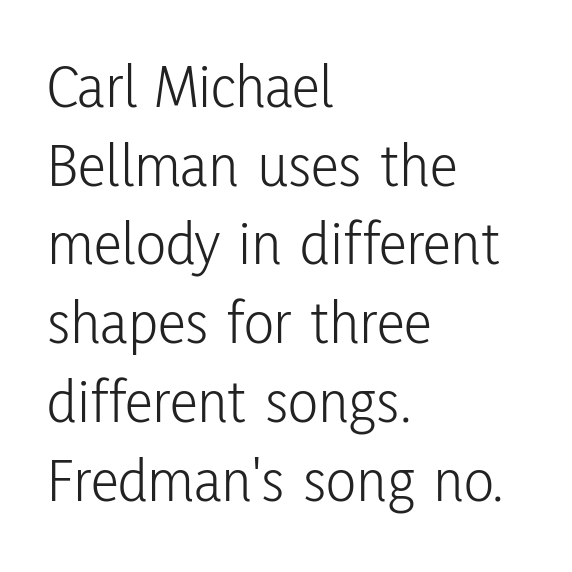
{"serif": "no", "italic": "no", "bold": "no", "weight": "light", "width": "condensed", "stroke_contrast": "low", "x_height": "medium", "monospaced": "no", "underline": "no", "align": "left", "line_spacing": "normal", "line_spacing_ratio": 1.25, "letter_spacing": "normal", "letter_spacing_em": 0.0, "glyph_px": 63}
